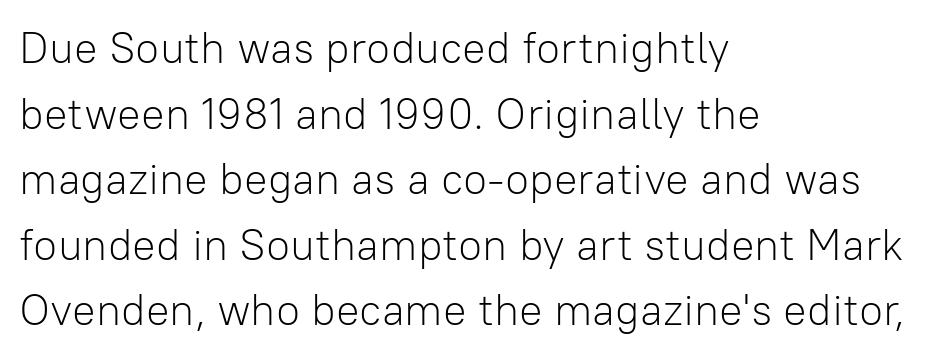
The image shows 44 px light sans-serif type, upright; set left-aligned, normal line spacing (1.49x), normal letter spacing, not underlined; low stroke contrast and a medium x-height.
